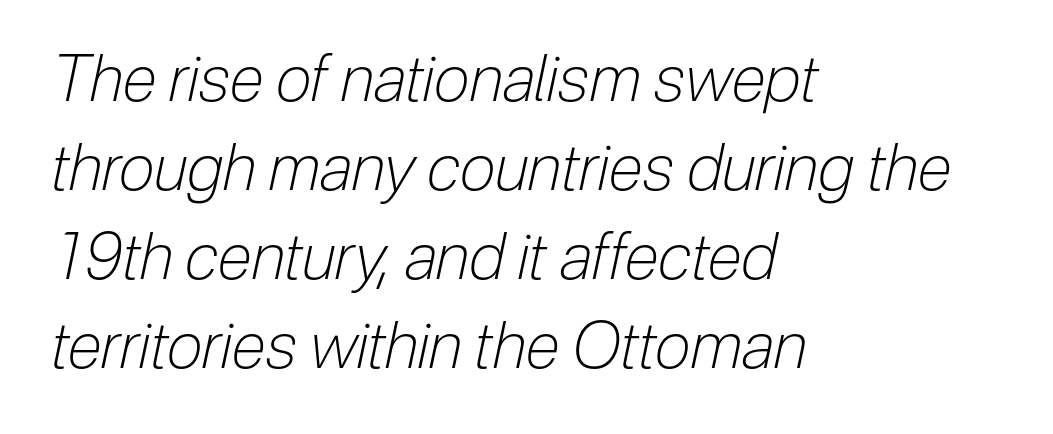
{"italic": "yes", "lean": "right", "slant_degrees": 12, "bold": "no", "weight": "light", "width": "condensed", "stroke_contrast": "low", "x_height": "medium", "monospaced": "no", "underline": "no", "align": "left", "line_spacing": "normal", "line_spacing_ratio": 1.39, "letter_spacing": "normal", "letter_spacing_em": 0.0, "glyph_px": 64}
